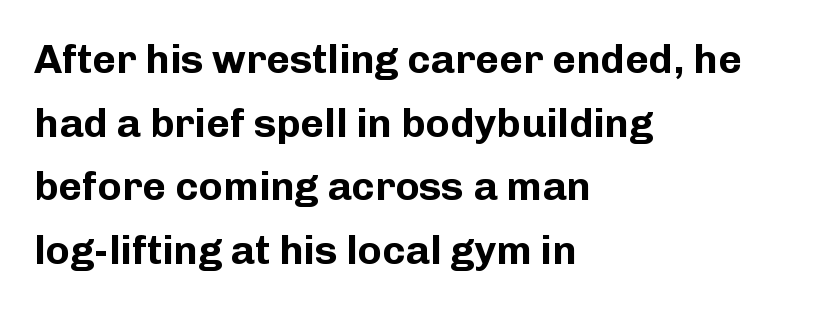
The image shows 41 px bold sans-serif type, upright; set left-aligned, normal line spacing (1.55x), normal letter spacing, not underlined; low stroke contrast and a medium x-height.
